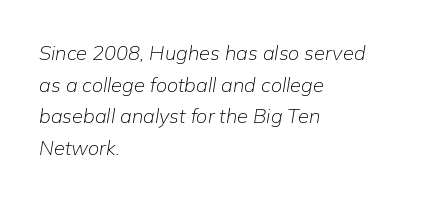
The image shows 20 px text type, italic (leaning right); set left-aligned, normal line spacing (1.58x), normal letter spacing, not underlined.
